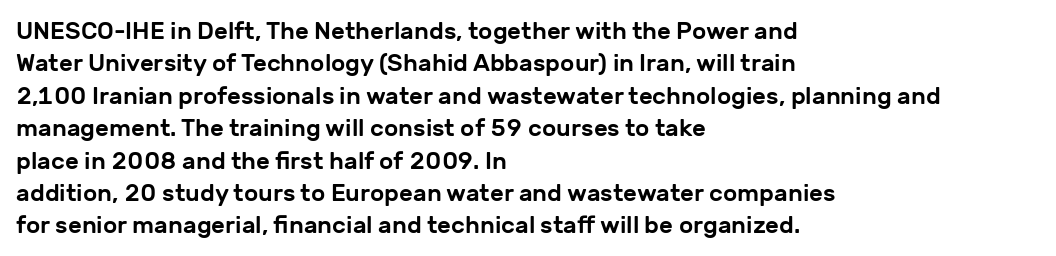
Q: Is the text italic (slanted)? A: No, it is upright.
Q: Is the text underlined? A: No.
Q: How is the paragraph aligned? A: Left-aligned.
Q: Is the spacing between letters normal or unusually wide? A: Normal.
Q: Is the spacing between lines tight, normal or loose? A: Normal.
